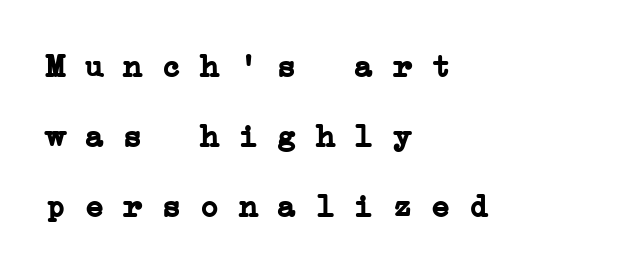
{"serif": "yes", "bold": "yes", "weight": "semibold", "width": "wide", "stroke_contrast": "low", "x_height": "medium", "monospaced": "yes", "underline": "no", "align": "left", "line_spacing": "loose", "line_spacing_ratio": 2.19, "letter_spacing": "normal", "letter_spacing_em": 0.0, "glyph_px": 32}
